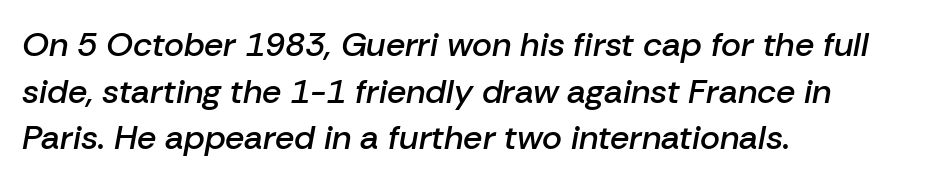
Q: Is the text bold? A: Semi-bold.
Q: Is the text italic (slanted)? A: Yes, it leans right by about 10 degrees.
Q: Is the text underlined? A: No.
Q: How is the paragraph aligned? A: Left-aligned.
Q: Is the spacing between letters normal or unusually wide? A: Normal.
Q: Is the spacing between lines tight, normal or loose? A: Normal.
Q: Width (condensed, normal, or wide)? A: Normal.
Q: Stroke contrast? A: Low.
Q: x-height? A: Medium.
Q: Monospaced? A: No.
